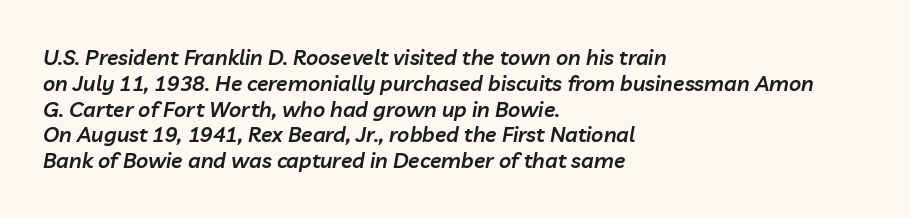
The image shows 21 px text type, italic (leaning right); set left-aligned, line spacing 1.23x, normal letter spacing, not underlined.
